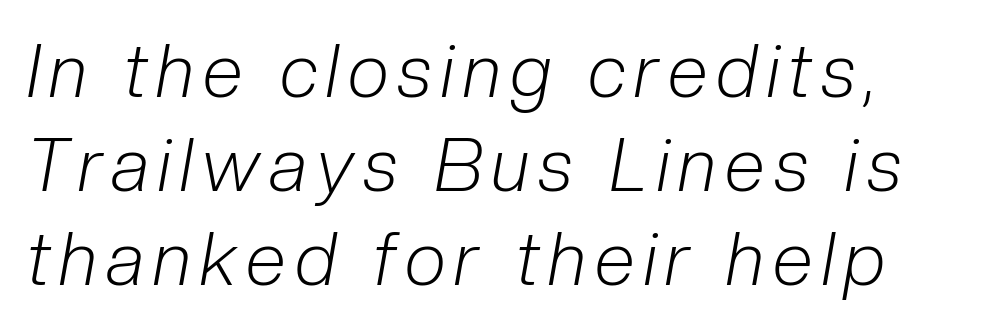
{"italic": "yes", "lean": "right", "slant_degrees": 10, "bold": "no", "weight": "light", "width": "condensed", "stroke_contrast": "low", "x_height": "medium", "monospaced": "no", "underline": "no", "line_spacing": "normal", "line_spacing_ratio": 1.29, "glyph_px": 73}
